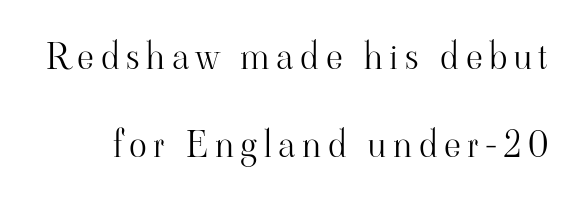
{"serif": "yes", "italic": "no", "bold": "no", "weight": "light", "width": "normal", "stroke_contrast": "high", "x_height": "small", "monospaced": "no", "underline": "no", "line_spacing": "loose", "line_spacing_ratio": 2.37, "glyph_px": 37}
